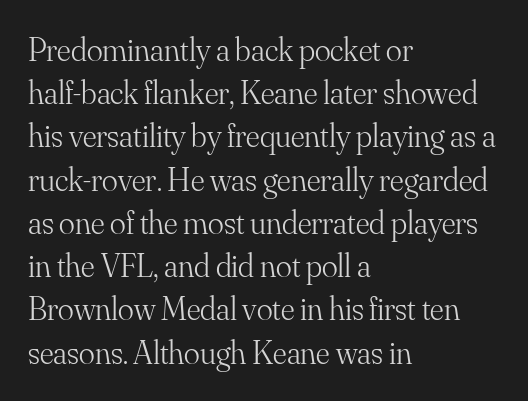
{"serif": "yes", "italic": "no", "bold": "no", "weight": "light", "width": "normal", "stroke_contrast": "medium", "x_height": "small", "monospaced": "no", "underline": "no", "align": "left", "line_spacing": "normal", "line_spacing_ratio": 1.31, "letter_spacing": "normal", "letter_spacing_em": 0.0, "glyph_px": 33}
